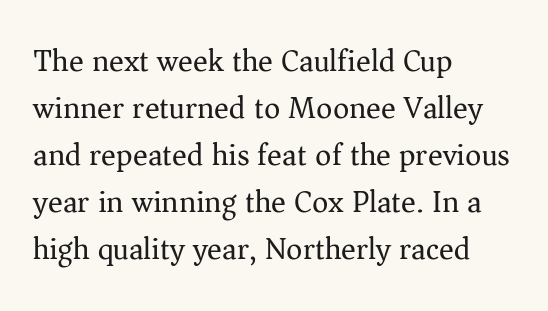
{"serif": "yes", "italic": "no", "bold": "no", "weight": "regular", "width": "normal", "stroke_contrast": "medium", "x_height": "medium", "monospaced": "no", "underline": "no", "align": "left", "line_spacing": "normal", "line_spacing_ratio": 1.52, "letter_spacing": "normal", "letter_spacing_em": 0.0, "glyph_px": 31}
